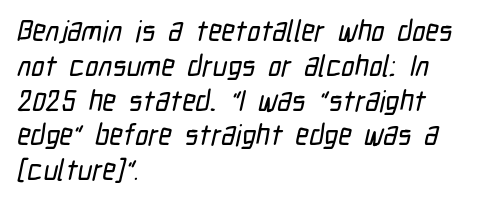
If you drew a ruler down the left edge, every line would touch it. This sample uses plain, unmodified letter spacing. Think of a printed novel: that variable character pitch is what you see here. The strip under each line holds only bare page.
